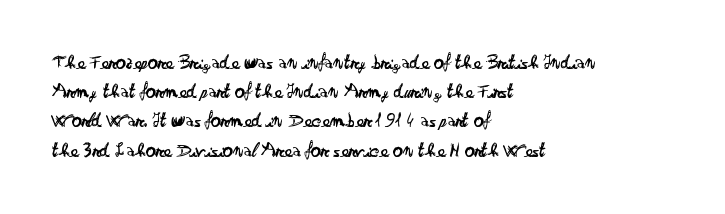
{"italic": "no", "bold": "no", "underline": "no", "align": "left", "line_spacing": "normal", "line_spacing_ratio": 1.46, "letter_spacing": "normal", "letter_spacing_em": 0.0, "glyph_px": 20}
